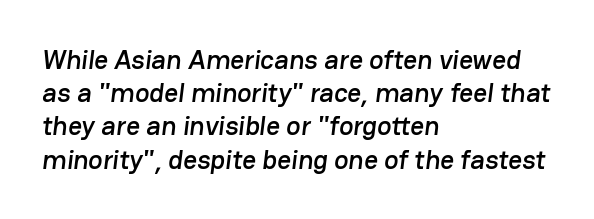
The face used here is rendered with its standard letterfit. Descender tails drop into unmarked territory. The setting favours the left margin, as ordinary paragraphs usually do.
